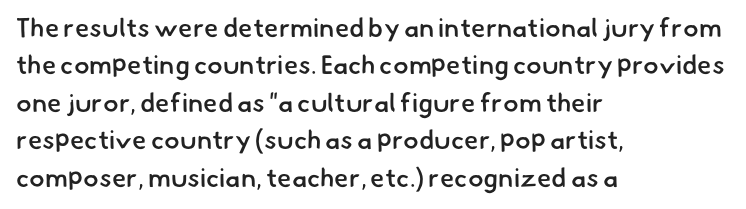
The image shows 26 px text type; set left-aligned, normal line spacing (1.44x), normal letter spacing, not underlined.
